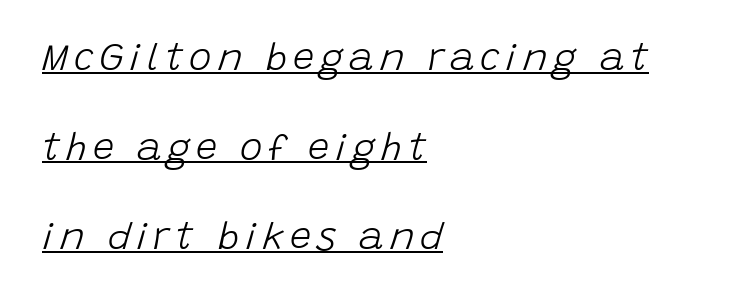
Q: Is the text bold? A: No.
Q: Is the text italic (slanted)? A: Yes, it leans right by about 15 degrees.
Q: Is the text underlined? A: Yes.
Q: How is the paragraph aligned? A: Left-aligned.
Q: Is the spacing between lines tight, normal or loose? A: Loose.
Q: Width (condensed, normal, or wide)? A: Normal.
Q: Stroke contrast? A: Low.
Q: x-height? A: Large.
Q: Monospaced? A: No.
